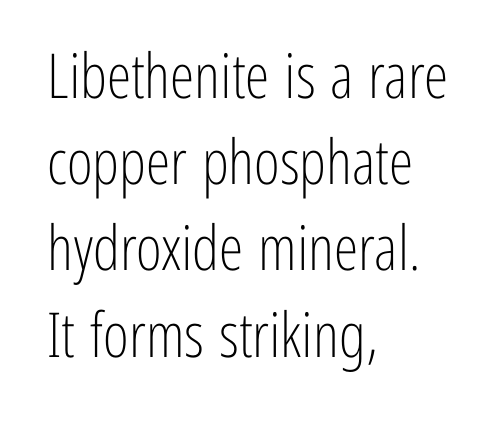
The image shows 62 px light, condensed sans-serif type, upright; set left-aligned, normal line spacing (1.39x), normal letter spacing, not underlined; low stroke contrast and a medium x-height.
